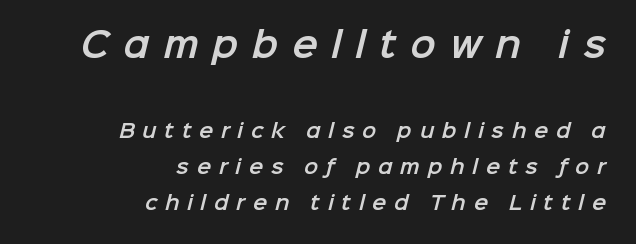
{"serif": "no", "width": "normal", "stroke_contrast": "low", "x_height": "medium", "monospaced": "no", "underline": "no", "align": "right", "line_spacing": "loose", "line_spacing_ratio": 1.9, "letter_spacing": "wide", "letter_spacing_em": 0.4, "larger_block": "first", "size_ratio": 1.79, "glyph_px": 34}
